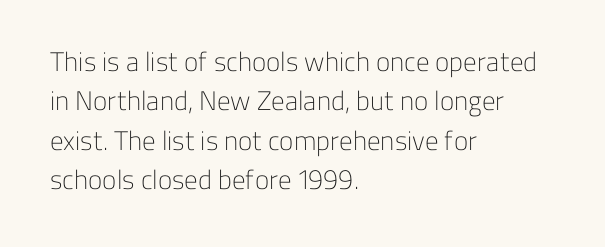
The image shows 27 px text type, upright; set left-aligned, normal line spacing (1.46x), normal letter spacing, not underlined.
